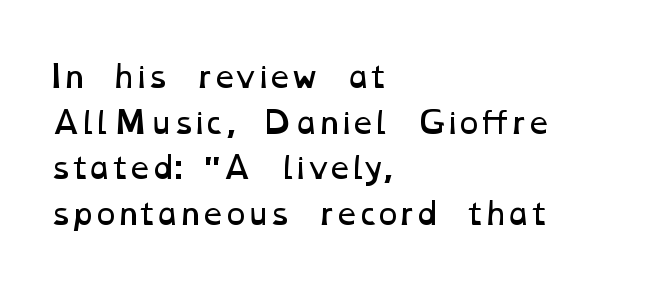
{"bold": "no", "weight": "regular", "width": "wide", "stroke_contrast": "low", "x_height": "medium", "monospaced": "no", "underline": "no", "align": "left", "line_spacing": "normal", "line_spacing_ratio": 1.52, "letter_spacing": "normal", "letter_spacing_em": 0.0, "glyph_px": 30}
